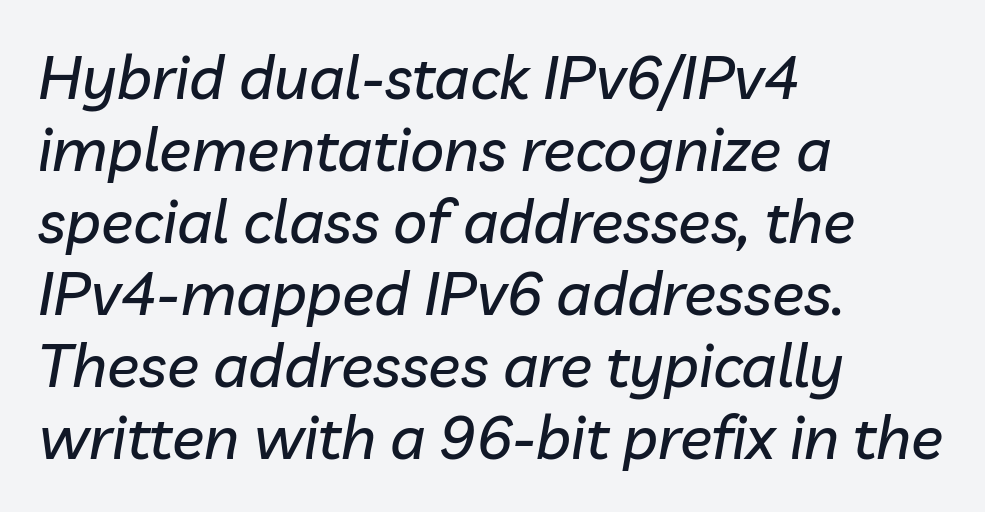
Q: Is the text italic (slanted)? A: Yes, it leans right by about 10 degrees.
Q: Is the text underlined? A: No.
Q: How is the paragraph aligned? A: Left-aligned.
Q: Is the spacing between letters normal or unusually wide? A: Normal.
Q: Width (condensed, normal, or wide)? A: Normal.
Q: Stroke contrast? A: Low.
Q: x-height? A: Medium.
Q: Monospaced? A: No.
